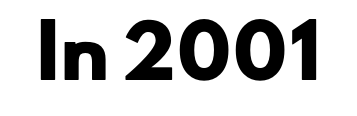
{"serif": "no", "bold": "yes", "weight": "heavy", "width": "wide", "stroke_contrast": "low", "x_height": "small", "monospaced": "no", "underline": "no", "letter_spacing": "normal", "letter_spacing_em": 0.0, "glyph_px": 71}
